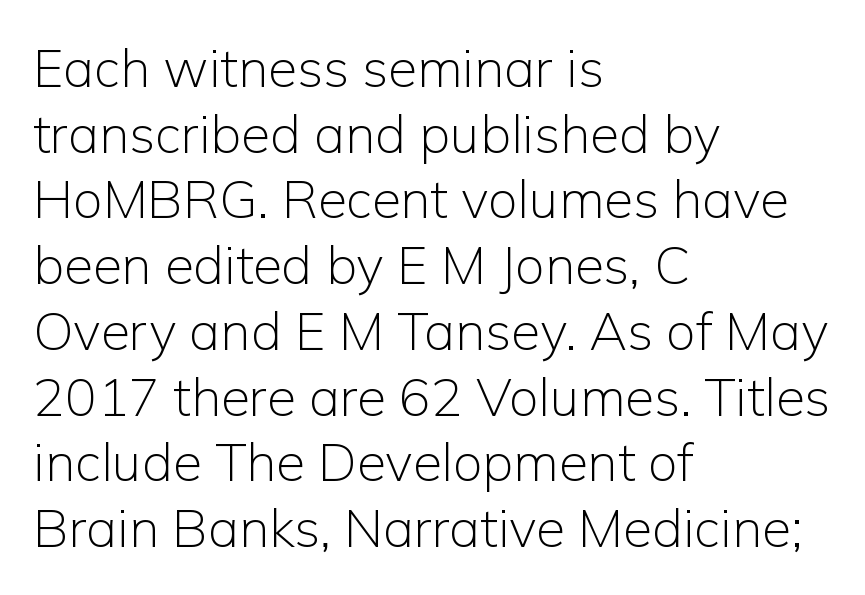
Q: Is the text bold? A: No.
Q: Is the text italic (slanted)? A: No, it is upright.
Q: Is the typeface a serif or a sans-serif typeface? A: Sans-serif.
Q: Is the text underlined? A: No.
Q: How is the paragraph aligned? A: Left-aligned.
Q: Is the spacing between letters normal or unusually wide? A: Normal.
Q: Width (condensed, normal, or wide)? A: Normal.
Q: Stroke contrast? A: Low.
Q: x-height? A: Medium.
Q: Monospaced? A: No.
